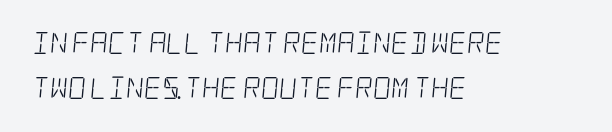
Tracking value appears to be zero — textbook default spacing. Stroke mass is kept to a normal reading level or below. The space beneath each line is pristine and unruled. Honestly, the rows look like they've been pulled way apart. If you drew a ruler down the left edge, every line would touch it.
